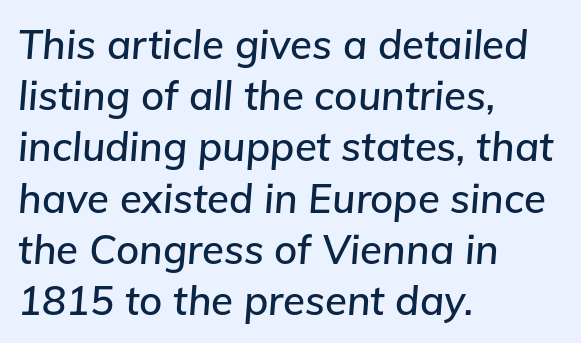
Q: Is the text italic (slanted)? A: Yes, it leans right by about 5 degrees.
Q: Is the text underlined? A: No.
Q: How is the paragraph aligned? A: Left-aligned.
Q: Is the spacing between letters normal or unusually wide? A: Normal.
Q: Is the spacing between lines tight, normal or loose? A: Normal.
Q: Width (condensed, normal, or wide)? A: Normal.
Q: Stroke contrast? A: Low.
Q: x-height? A: Medium.
Q: Monospaced? A: No.
